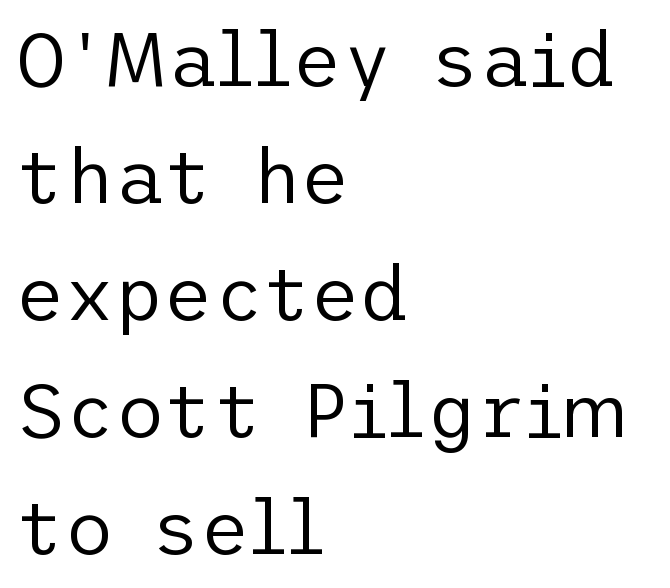
Q: Is the text bold? A: No.
Q: Is the text italic (slanted)? A: No, it is upright.
Q: Is the typeface a serif or a sans-serif typeface? A: Sans-serif.
Q: Is the text underlined? A: No.
Q: How is the paragraph aligned? A: Left-aligned.
Q: Is the spacing between letters normal or unusually wide? A: Normal.
Q: Is the spacing between lines tight, normal or loose? A: Normal.
Q: Width (condensed, normal, or wide)? A: Normal.
Q: Stroke contrast? A: Low.
Q: x-height? A: Medium.
